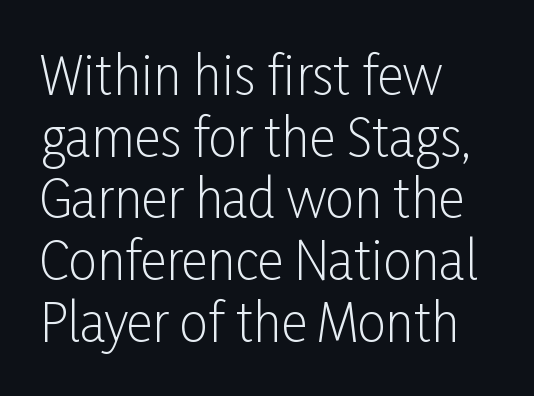
{"serif": "no", "italic": "no", "bold": "no", "weight": "light", "width": "condensed", "stroke_contrast": "low", "x_height": "medium", "monospaced": "no", "underline": "no", "align": "left", "line_spacing_ratio": 1.21, "letter_spacing": "normal", "letter_spacing_em": 0.0, "glyph_px": 51}
